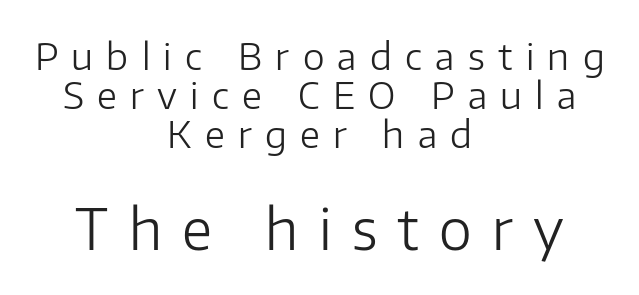
Q: Is the text bold? A: No.
Q: Is the text italic (slanted)? A: No, it is upright.
Q: Is the typeface a serif or a sans-serif typeface? A: Sans-serif.
Q: Is the text underlined? A: No.
Q: How is the paragraph aligned? A: Centered.
Q: Is the spacing between letters normal or unusually wide? A: Unusually wide.
Q: Is the spacing between lines tight, normal or loose? A: Tight.
Q: Which block of text is set in a larger size, the first (top) or the second (bottom)? A: The second (bottom) one.
Q: Width (condensed, normal, or wide)? A: Normal.
Q: Stroke contrast? A: Low.
Q: x-height? A: Medium.
Q: Monospaced? A: No.
